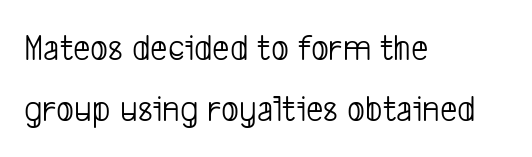
Observe the ordinary spacing: letters are neighbours, not strangers. This sample has the flowing, uneven cadence of proportional lettering. Serifs: no, the terminals of the letterforms are clean. The area under the type is left untouched.
